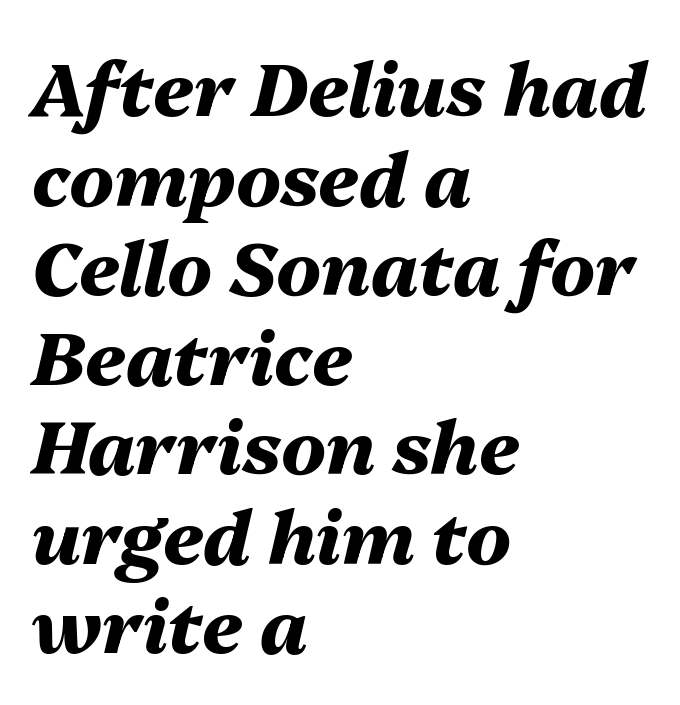
The image shows 74 px heavy type, italic (leaning right); set left-aligned, line spacing 1.21x, normal letter spacing, not underlined; medium stroke contrast and a medium x-height.
